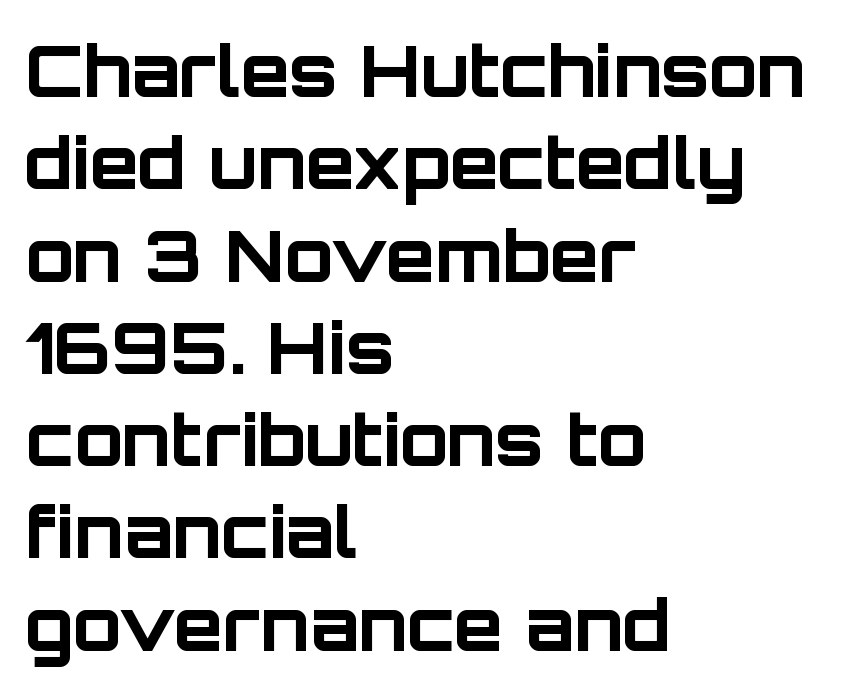
{"serif": "no", "italic": "no", "bold": "yes", "weight": "bold", "width": "normal", "stroke_contrast": "low", "x_height": "large", "monospaced": "no", "underline": "no", "align": "left", "line_spacing": "normal", "line_spacing_ratio": 1.3, "letter_spacing": "normal", "letter_spacing_em": 0.0, "glyph_px": 71}
